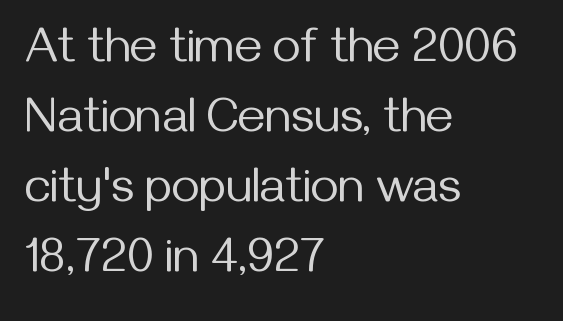
The rendering keeps characters at their native spacing. Compared with a centered layout, this one pins lines to the left instead. These lines are rendered in a variable-pitch font. Nope, not italic — everything's standing straight.
